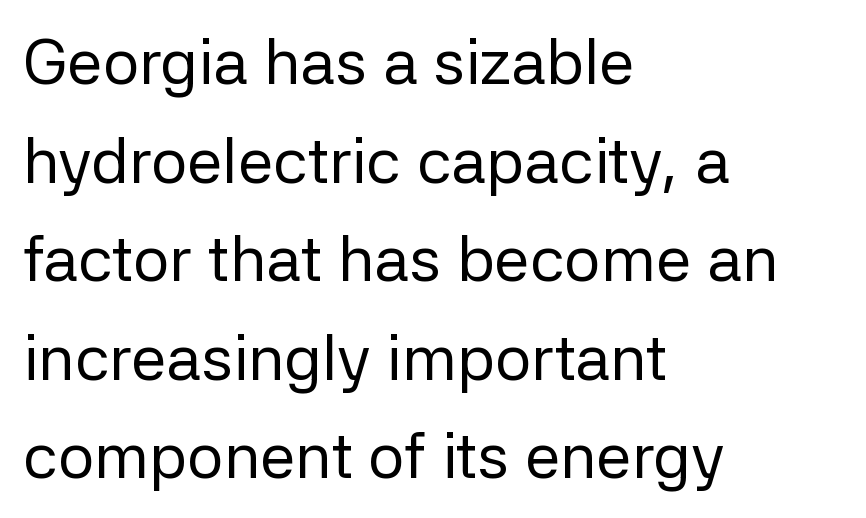
Baseline-to-baseline distance is the conventional proportion of letter height. You could not count columns in this text — the font is proportionally spaced. Inter-character spacing is left at the font's built-in metrics. The typesetting does not lean heavy: it is not bold. The font's upright variant was chosen for this text. Each letter's strokes conclude bluntly, with no projecting serifs.
